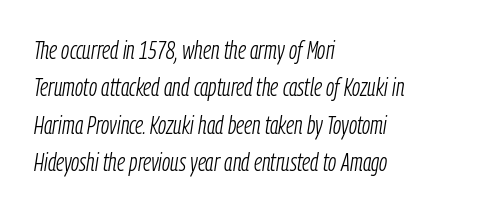
Q: Is the text bold? A: No.
Q: Is the text italic (slanted)? A: Yes, it leans right by about 9 degrees.
Q: Is the text underlined? A: No.
Q: How is the paragraph aligned? A: Left-aligned.
Q: Is the spacing between letters normal or unusually wide? A: Normal.
Q: Is the spacing between lines tight, normal or loose? A: Normal.
